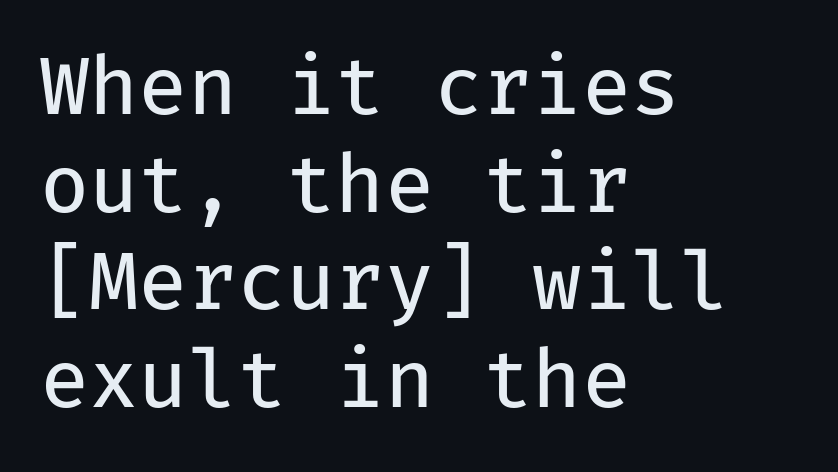
The weight would be labelled regular, book, light, or lighter still. Designer's note — italics off, roman on. Only glyphs here, with clear space below each row. A classic flush-left, rag-right setting is used for this passage. Stroke terminals: plain, sans-serif.
